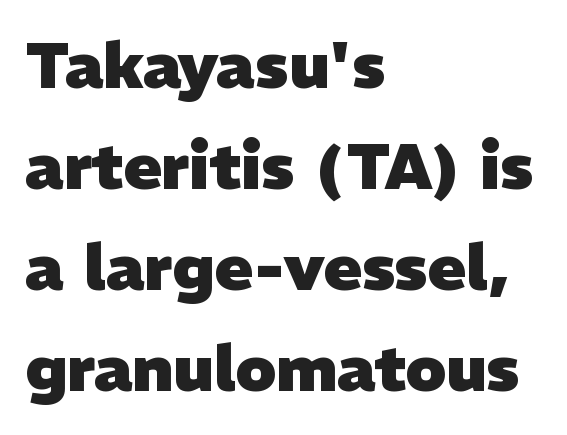
The image shows 64 px heavy sans-serif type; set left-aligned, normal line spacing (1.58x), normal letter spacing, not underlined; low stroke contrast and a medium x-height.
